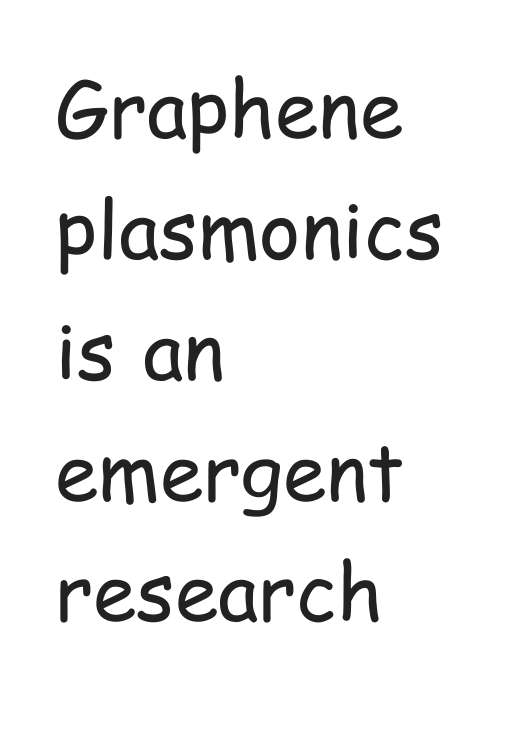
The image shows 79 px regular-weight, condensed sans-serif type, upright; set left-aligned, normal line spacing (1.53x), normal letter spacing, not underlined; low stroke contrast and a medium x-height.
